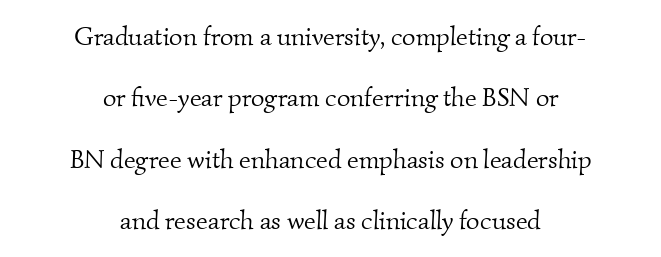
The image shows 26 px text type; set centered, loose line spacing (2.36x), normal letter spacing, not underlined.
